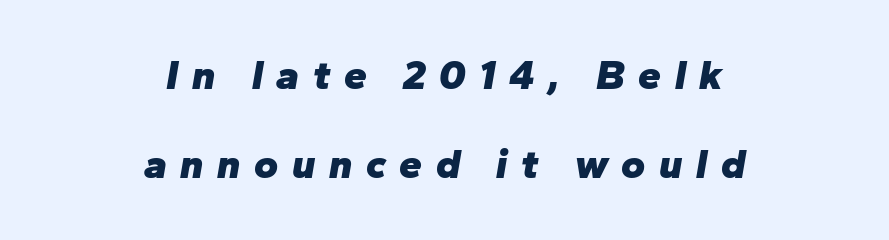
The image shows 41 px heavy type, italic (leaning right); set centered, loose line spacing (2.17x), unusually wide letter spacing (+0.33 em), not underlined; low stroke contrast and a medium x-height.
